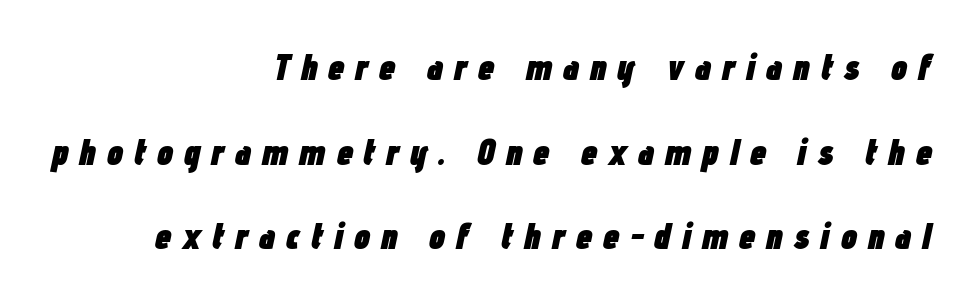
{"italic": "yes", "lean": "right", "slant_degrees": 12, "bold": "yes", "weight": "heavy", "width": "condensed", "stroke_contrast": "low", "x_height": "medium", "monospaced": "no", "underline": "no", "align": "right", "line_spacing": "loose", "line_spacing_ratio": 2.29, "letter_spacing": "wide", "letter_spacing_em": 0.28, "glyph_px": 37}
